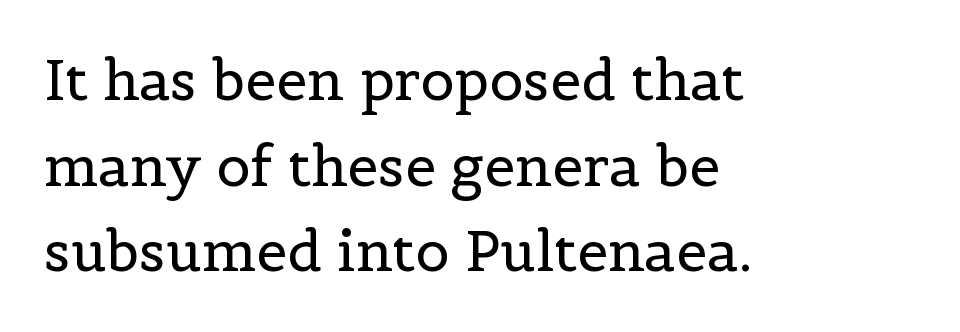
Successive baselines arrive at the customary interval. Stems and bowls with no extra thickness — not bold. The baseline area is clear. A classic flush-left, rag-right setting is used for this passage.
